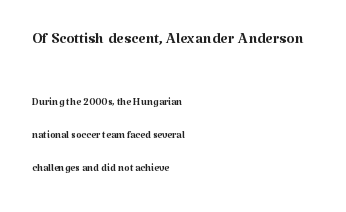
{"italic": "no", "bold": "no", "underline": "no", "align": "left", "line_spacing": "loose", "line_spacing_ratio": 2.36, "letter_spacing": "normal", "letter_spacing_em": 0.0, "larger_block": "first", "size_ratio": 1.5, "glyph_px": 21}
